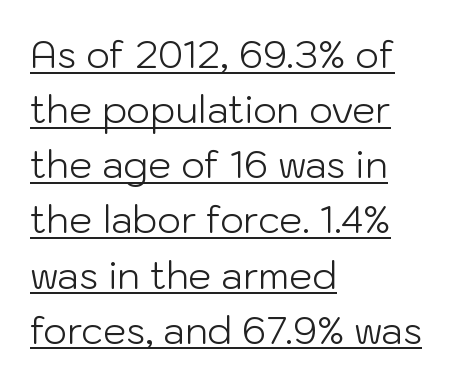
Q: Is the text bold? A: No.
Q: Is the text italic (slanted)? A: No, it is upright.
Q: Is the typeface a serif or a sans-serif typeface? A: Sans-serif.
Q: Is the text underlined? A: Yes.
Q: How is the paragraph aligned? A: Left-aligned.
Q: Is the spacing between letters normal or unusually wide? A: Normal.
Q: Is the spacing between lines tight, normal or loose? A: Normal.
Q: Width (condensed, normal, or wide)? A: Normal.
Q: Stroke contrast? A: Low.
Q: x-height? A: Medium.
Q: Monospaced? A: No.
